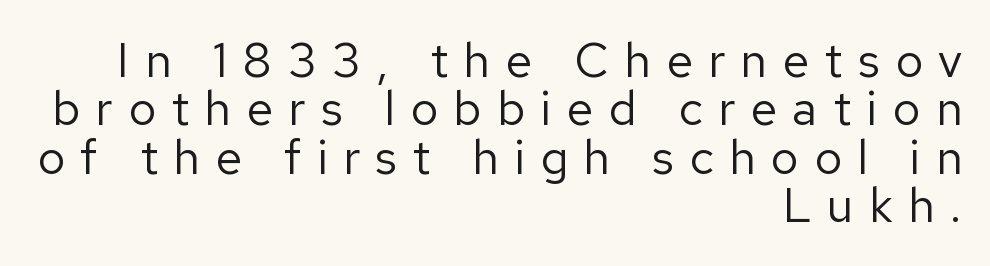
The image shows 48 px regular-weight sans-serif type, upright; set right-aligned, tight line spacing (1.01x), unusually wide letter spacing (+0.32 em), not underlined; low stroke contrast and a medium x-height.
